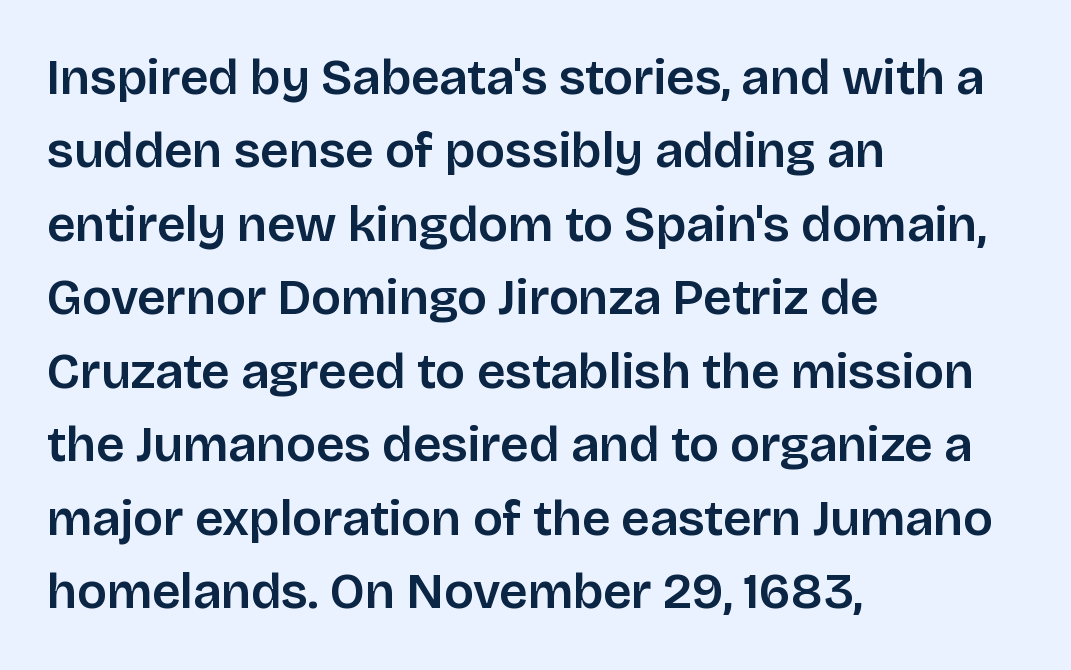
The image shows 50 px sans-serif type, upright; set left-aligned, normal line spacing (1.47x), normal letter spacing, not underlined; low stroke contrast and a large x-height.
